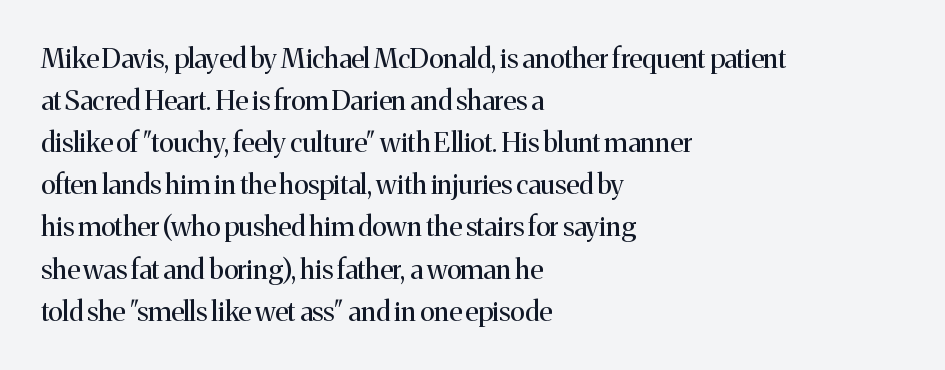
The image shows 27 px text type, upright; set left-aligned, normal line spacing (1.56x), normal letter spacing, not underlined.
